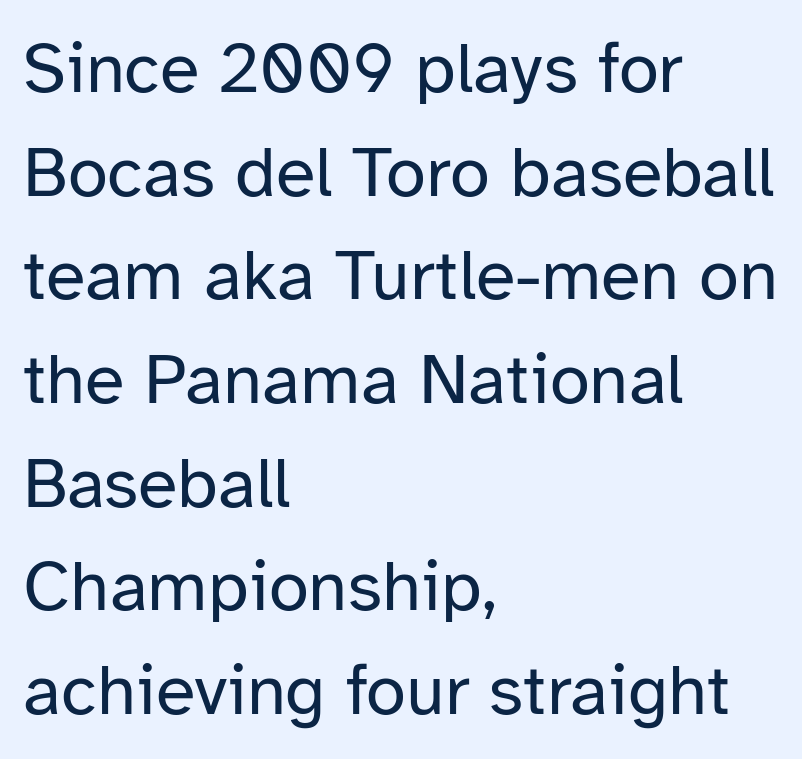
The image shows 72 px regular-weight sans-serif type, upright; set left-aligned, normal line spacing (1.44x), normal letter spacing, not underlined; low stroke contrast and a medium x-height.
